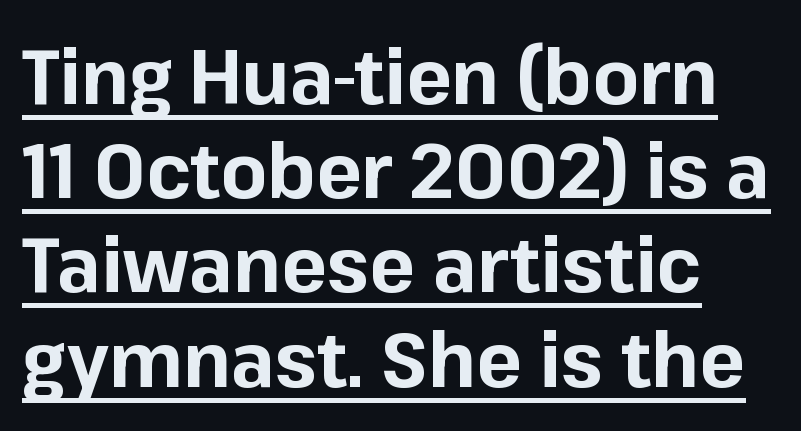
{"serif": "no", "italic": "no", "bold": "yes", "weight": "bold", "width": "normal", "stroke_contrast": "low", "x_height": "medium", "monospaced": "no", "underline": "yes", "align": "left", "line_spacing_ratio": 1.24, "letter_spacing": "normal", "letter_spacing_em": 0.0, "glyph_px": 76}
